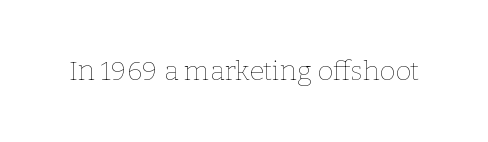
The image shows 27 px text type, upright; set normal letter spacing, not underlined.
